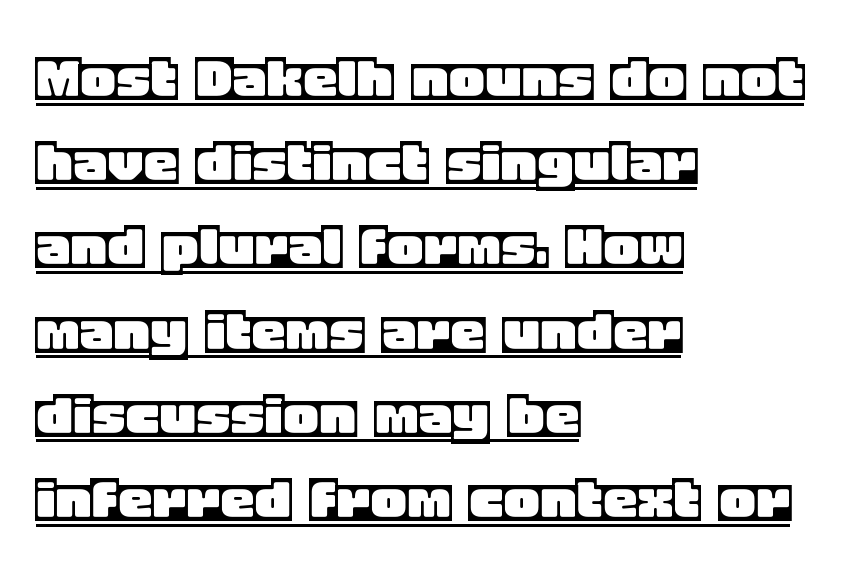
The image shows 69 px text type, upright; set left-aligned, line spacing 1.22x, normal letter spacing, underlined; a large x-height.
